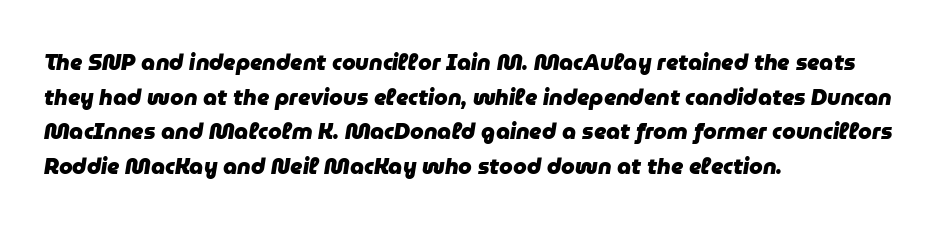
A typesetter would call this leading conventional body-copy spacing. The typography opts for an oblique posture over an upright one. Bold? Absolutely — the strokes are thick and heavy. One-word summary of the alignment: left. Words appear dense and cohesive because spacing is normal. The words here are not underlined.
